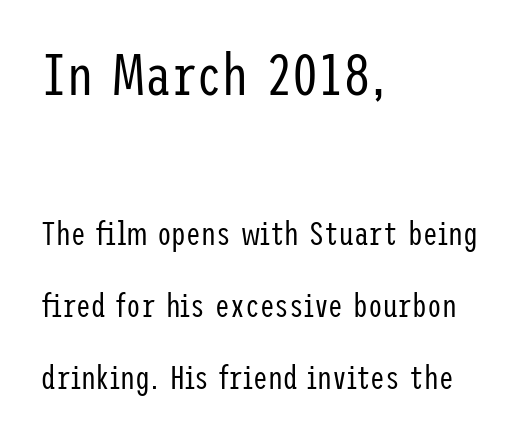
The image shows 58 px regular-weight, condensed sans-serif type, upright; set left-aligned, loose line spacing (2.18x), normal letter spacing, not underlined; the first (top) block is 1.76x larger; low stroke contrast and a medium x-height.
